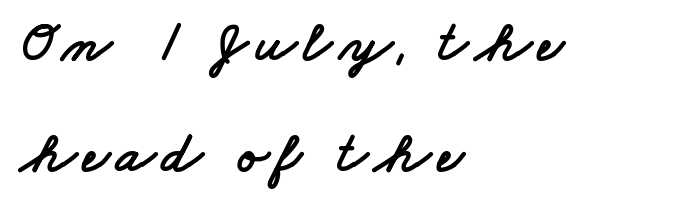
{"serif": "no", "width": "wide", "stroke_contrast": "low", "x_height": "small", "monospaced": "no", "underline": "no", "align": "left", "line_spacing": "loose", "line_spacing_ratio": 1.91, "glyph_px": 58}
